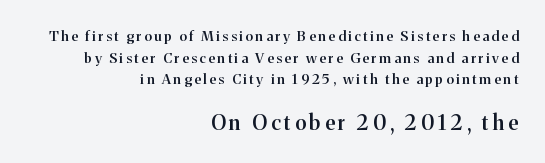
{"italic": "no", "bold": "semi", "underline": "no", "align": "right", "line_spacing": "normal", "line_spacing_ratio": 1.55, "larger_block": "second", "size_ratio": 1.5, "glyph_px": 21}
